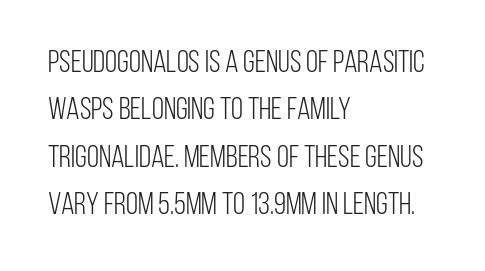
{"serif": "no", "italic": "no", "bold": "no", "weight": "light", "width": "condensed", "stroke_contrast": "low", "x_height": "large", "monospaced": "no", "underline": "no", "align": "left", "line_spacing": "normal", "line_spacing_ratio": 1.53, "letter_spacing": "normal", "letter_spacing_em": 0.0, "glyph_px": 31}
